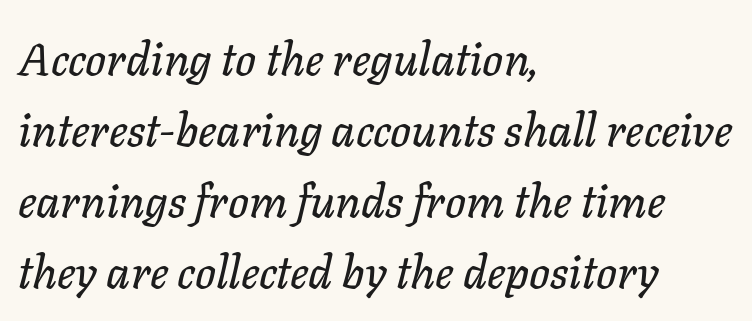
{"italic": "yes", "lean": "right", "slant_degrees": 11, "width": "normal", "stroke_contrast": "low", "x_height": "medium", "monospaced": "no", "underline": "no", "align": "left", "line_spacing": "normal", "line_spacing_ratio": 1.54, "letter_spacing": "normal", "letter_spacing_em": 0.0, "glyph_px": 46}
